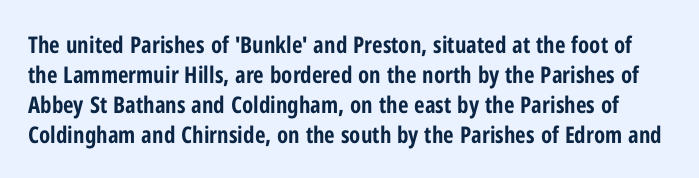
The image shows 23 px bold type, upright; set normal line spacing (1.3x), normal letter spacing, not underlined.
